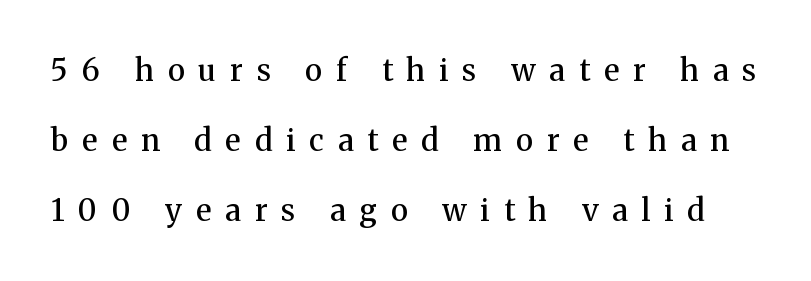
The image shows 30 px semibold serif type, upright; set loose line spacing (2.33x), unusually wide letter spacing (+0.47 em), not underlined; medium stroke contrast and a medium x-height.
